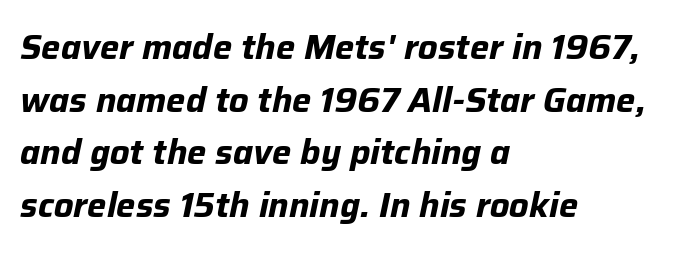
Q: Is the text bold? A: Yes.
Q: Is the text italic (slanted)? A: Yes, it leans right by about 12 degrees.
Q: Is the text underlined? A: No.
Q: How is the paragraph aligned? A: Left-aligned.
Q: Is the spacing between letters normal or unusually wide? A: Normal.
Q: Is the spacing between lines tight, normal or loose? A: Normal.
Q: Width (condensed, normal, or wide)? A: Normal.
Q: Stroke contrast? A: Low.
Q: x-height? A: Medium.
Q: Monospaced? A: No.
